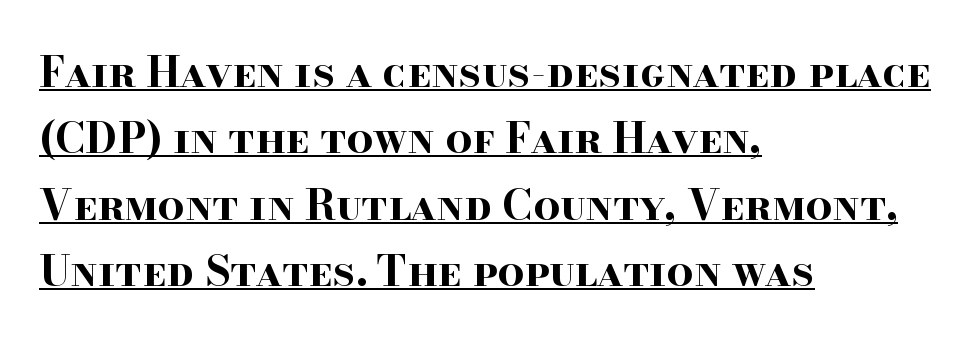
{"serif": "yes", "italic": "no", "bold": "yes", "weight": "bold", "width": "wide", "stroke_contrast": "high", "x_height": "small", "monospaced": "no", "underline": "yes", "align": "left", "line_spacing": "normal", "line_spacing_ratio": 1.58, "letter_spacing": "normal", "letter_spacing_em": 0.0, "glyph_px": 42}
